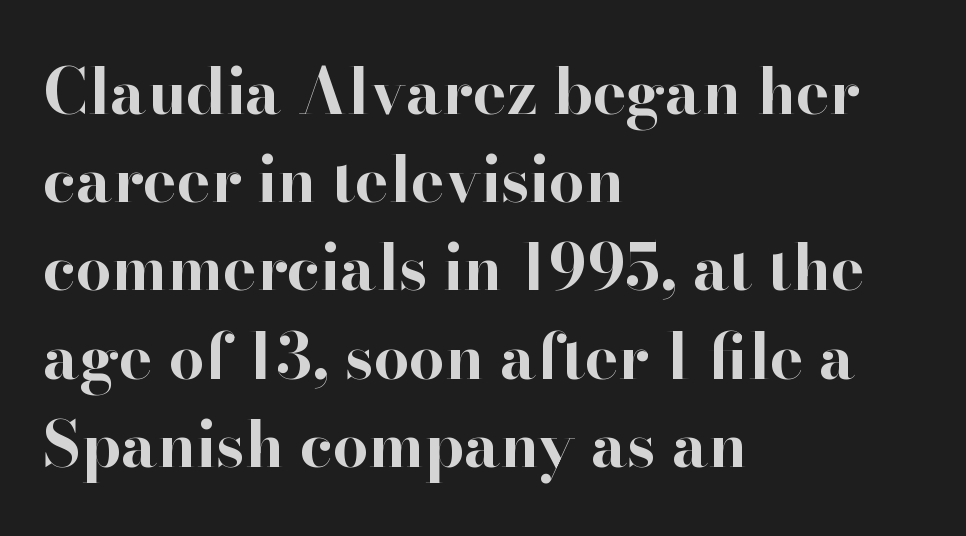
If you drew a line through each stem, it would be perfectly vertical. I'd call this a serif setting — the letters wear small feet. How are the letters spaced? Ordinarily, with no added tracking. Bare-footed words on every line.
